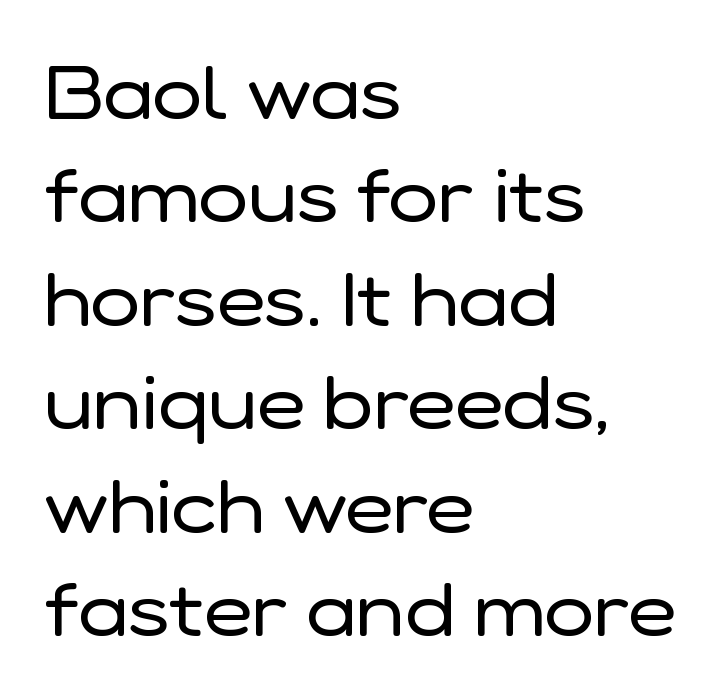
The image shows 75 px regular-weight sans-serif type, upright; set left-aligned, normal line spacing (1.38x), normal letter spacing, not underlined; low stroke contrast and a medium x-height.
